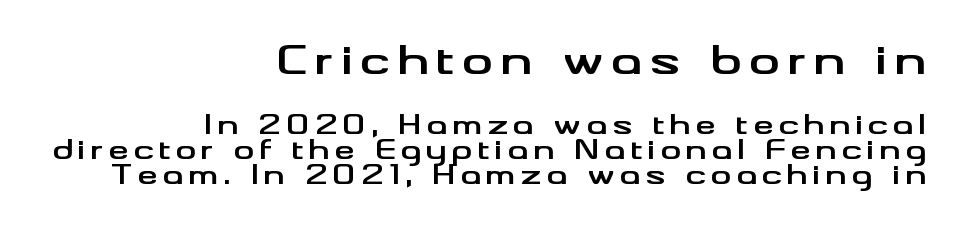
Is this a sans? Yes — the strokes have no serifs. Words float on clear page, feet unadorned. A typesetter would call this leading minimal, almost set solid. A typesetter would call this proportional, since set widths differ per character.
